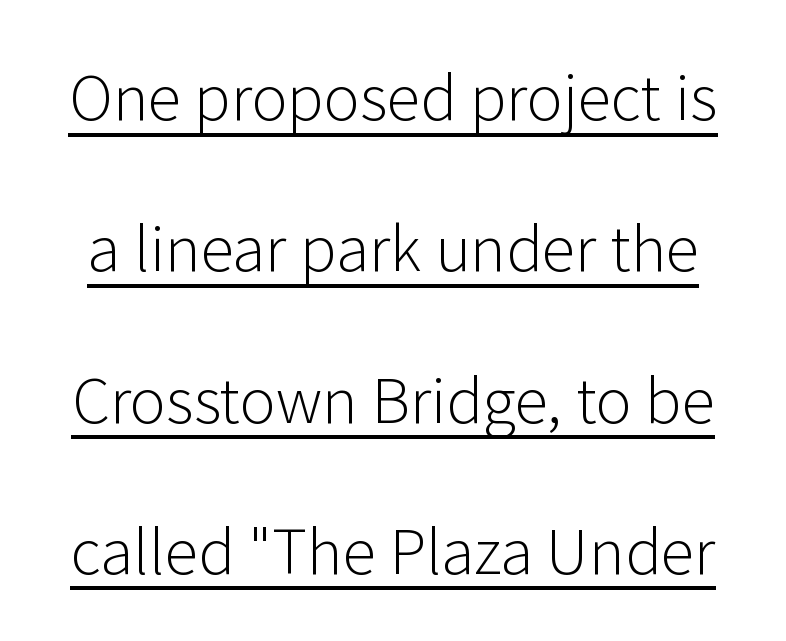
Looks like regular typesetting: each glyph gets only the width it needs. Successive baselines arrive slowly, with a big drop between each. Observe the ordinary spacing: letters are neighbours, not strangers. Each line of the rendering has a horizontal stroke beneath the glyphs. This is sans-serif lettering, the kind often seen on screens and signage.
